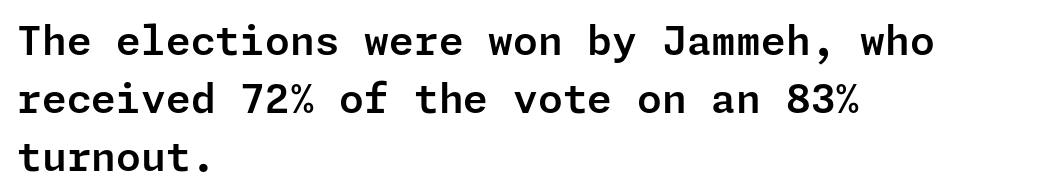
{"serif": "no", "italic": "no", "width": "normal", "stroke_contrast": "low", "x_height": "medium", "underline": "no", "align": "left", "line_spacing": "normal", "line_spacing_ratio": 1.45, "letter_spacing": "normal", "letter_spacing_em": 0.0, "glyph_px": 40}
